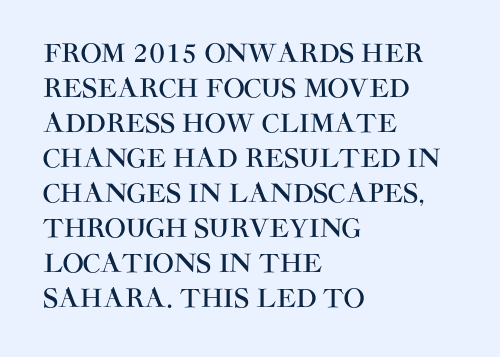
The image shows 25 px text type, upright; set left-aligned, normal line spacing (1.4x), normal letter spacing, not underlined.
